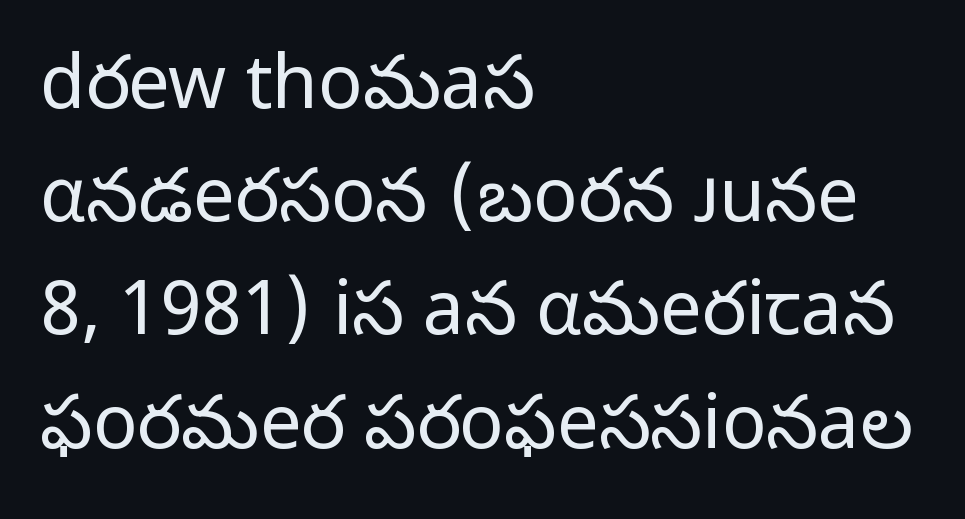
A sans-serif font was chosen for this passage. Line beginnings align vertically; line endings do not. Every stem runs plumb, perpendicular to the baseline. You could not count columns in this text — the font is proportionally spaced.
